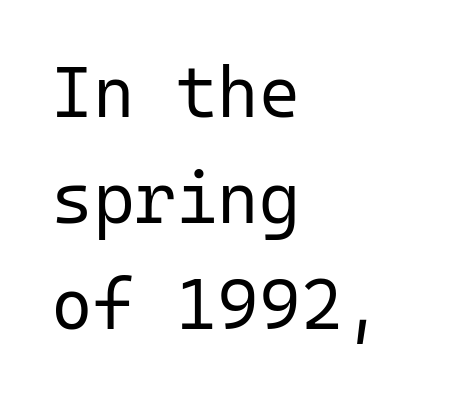
On a weight scale, this lands at 450 or below. Type style note: lacks serifs. These lines were composed using upright roman letters. Vertically, the passage feels balanced, rows spaced as you'd expect. Spacing between characters is what you'd get straight out of the box.
